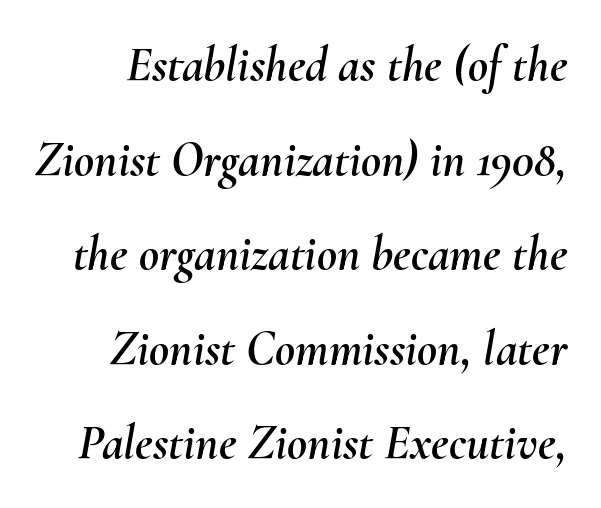
Q: Is the text italic (slanted)? A: Yes, it leans right by about 10 degrees.
Q: Is the text underlined? A: No.
Q: Is the spacing between letters normal or unusually wide? A: Normal.
Q: Is the spacing between lines tight, normal or loose? A: Loose.
Q: Width (condensed, normal, or wide)? A: Normal.
Q: Stroke contrast? A: Medium.
Q: x-height? A: Small.
Q: Monospaced? A: No.
